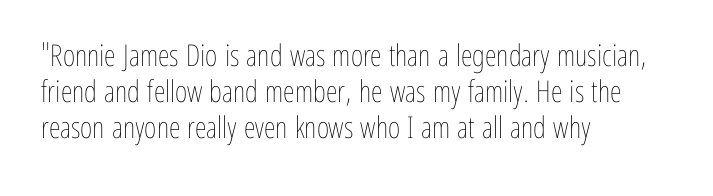
{"italic": "no", "bold": "no", "weight": "thin", "width": "condensed", "stroke_contrast": "low", "x_height": "medium", "monospaced": "no", "underline": "no", "align": "left", "line_spacing_ratio": 1.2, "letter_spacing": "normal", "letter_spacing_em": 0.0, "glyph_px": 30}
